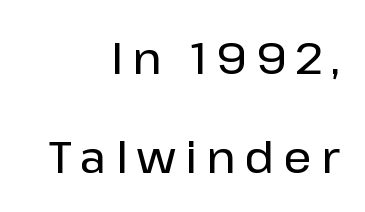
The image shows 44 px sans-serif type, upright; set right-aligned, loose line spacing (2.25x), unusually wide letter spacing (+0.21 em), not underlined; low stroke contrast and a medium x-height.
